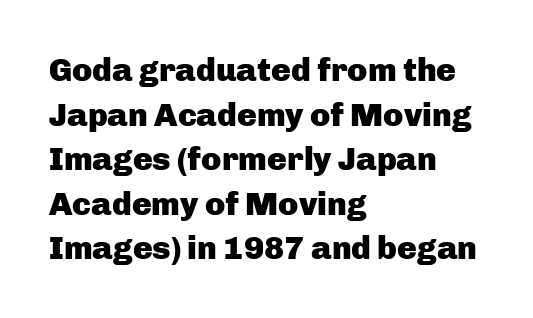
{"serif": "no", "italic": "no", "bold": "yes", "weight": "heavy", "width": "normal", "stroke_contrast": "low", "x_height": "medium", "monospaced": "no", "underline": "no", "align": "left", "line_spacing": "normal", "line_spacing_ratio": 1.35, "letter_spacing": "normal", "letter_spacing_em": 0.0, "glyph_px": 33}
